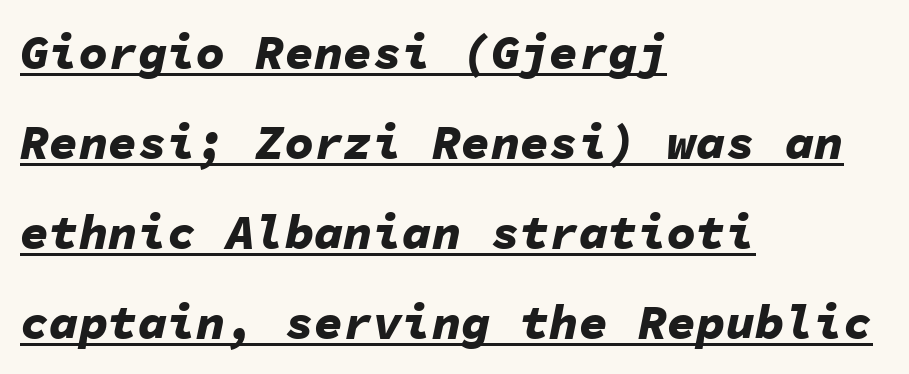
{"italic": "yes", "lean": "right", "slant_degrees": 11, "bold": "yes", "weight": "bold", "width": "normal", "stroke_contrast": "low", "x_height": "medium", "monospaced": "yes", "underline": "yes", "align": "left", "line_spacing_ratio": 1.84, "letter_spacing": "normal", "letter_spacing_em": 0.0, "glyph_px": 49}
